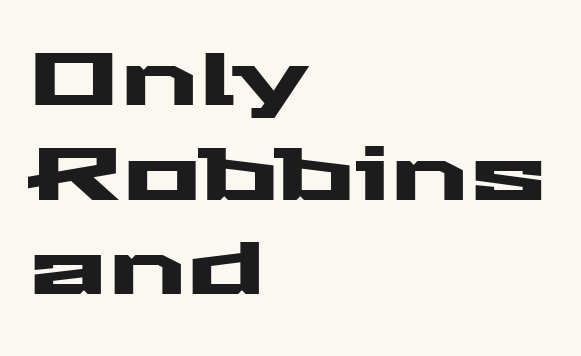
The lettering holds an erect, upright posture throughout. The typesetter chose a ragged-right arrangement here. Unlike a traditional serif, this face leaves its strokes unadorned. The rendering keeps characters at their native spacing. Quick note: underline off.
